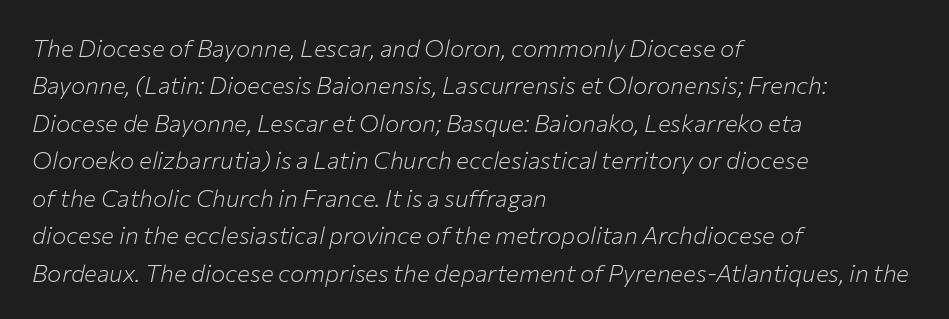
Q: Is the text bold? A: No.
Q: Is the text italic (slanted)? A: Yes, it leans right by about 12 degrees.
Q: Is the text underlined? A: No.
Q: How is the paragraph aligned? A: Left-aligned.
Q: Is the spacing between letters normal or unusually wide? A: Normal.
Q: Is the spacing between lines tight, normal or loose? A: Normal.
